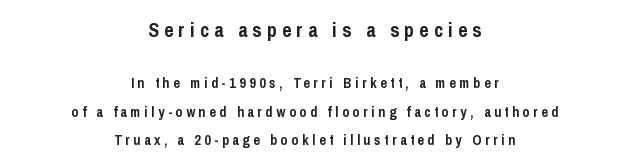
Which chunk is bigger? The first one — the top block dwarfs the bottom. Strong, thick strokes mark this as bold type. Between one letter and the next there's a generous, obvious gap. Just letters on the line, the space beneath them empty. This sample trades compactness for vertical openness between lines. Alignment: centered.
